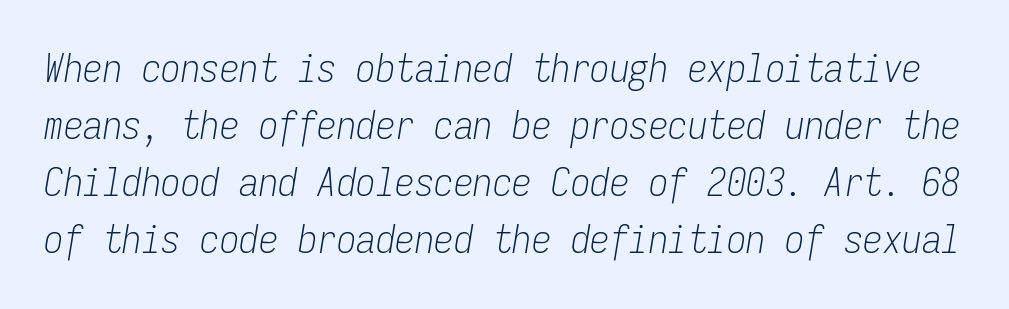
The image shows 39 px light, condensed type, italic (leaning right), monospaced; set normal line spacing (1.46x), normal letter spacing, not underlined; low stroke contrast and a medium x-height.
